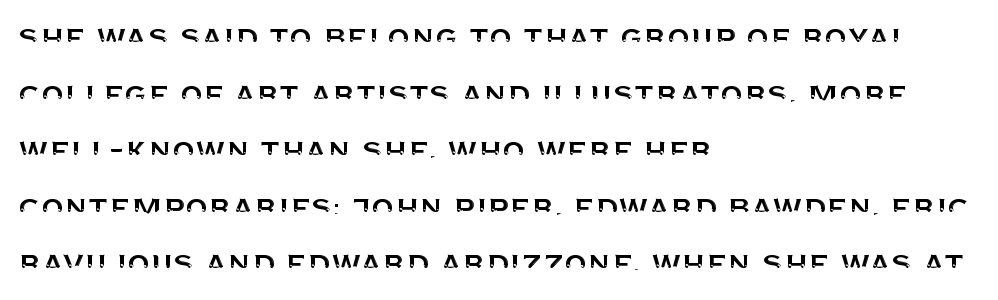
The image shows 37 px sans-serif type, upright; set left-aligned, normal line spacing (1.53x), normal letter spacing, not underlined; medium stroke contrast and a large x-height.
